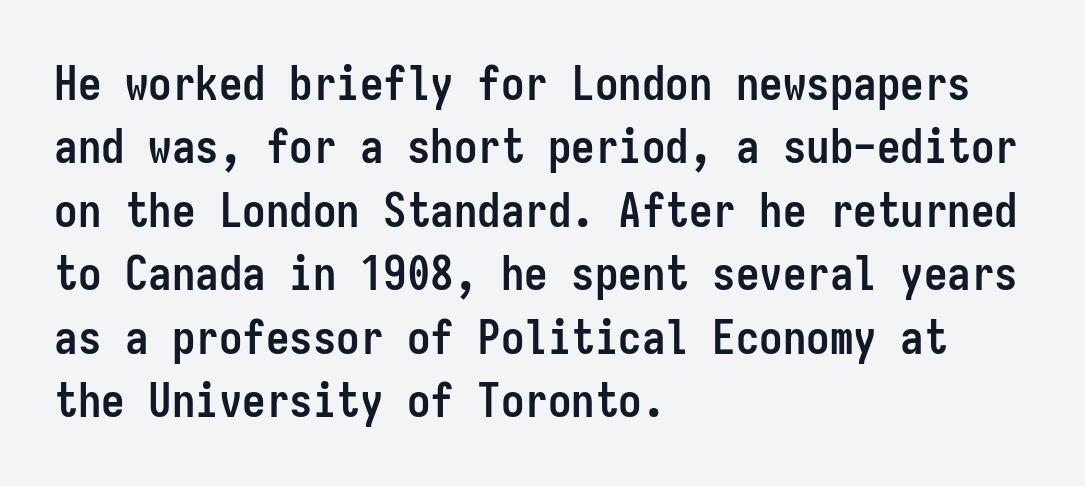
{"serif": "no", "italic": "no", "bold": "yes", "weight": "semibold", "width": "condensed", "stroke_contrast": "low", "x_height": "medium", "monospaced": "yes", "underline": "no", "align": "left", "line_spacing": "normal", "line_spacing_ratio": 1.35, "letter_spacing": "normal", "letter_spacing_em": 0.0, "glyph_px": 47}
